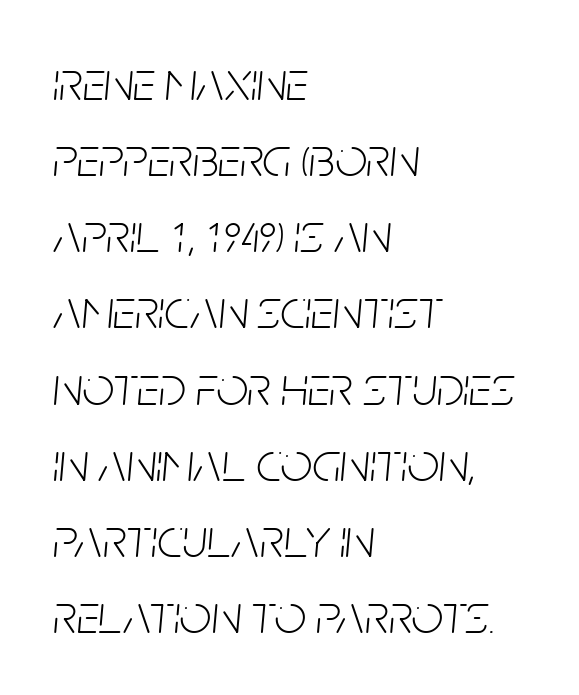
The image shows 56 px light, condensed type, italic (leaning right); set left-aligned, normal line spacing (1.36x), normal letter spacing, not underlined; low stroke contrast and a large x-height.
